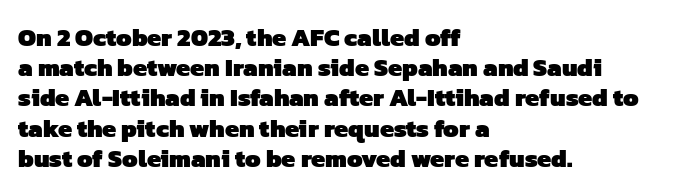
Default kerning and tracking; the words read as compact shapes. The text block is weighted toward the left margin, trailing off unevenly rightward. Only glyphs here, with clear space below each row. Pretty heavy lettering here — definitely bold.
